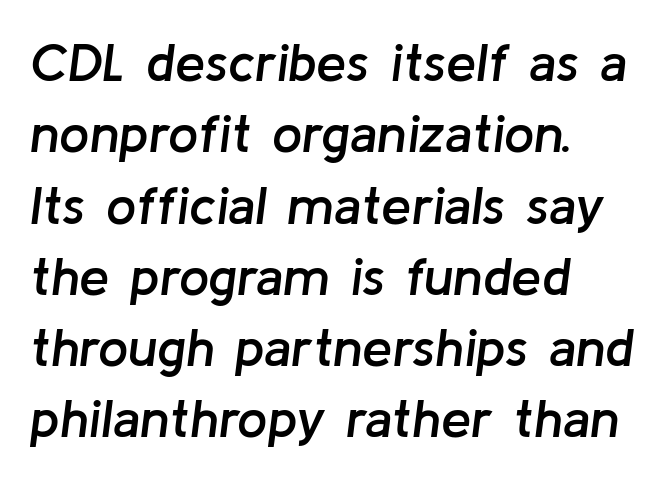
The foot of each line stays bare and open. The letters advance in unequal steps, a hallmark of proportional type. These lines were composed using italics. Summary of weight: moderately heavy, a semibold.
